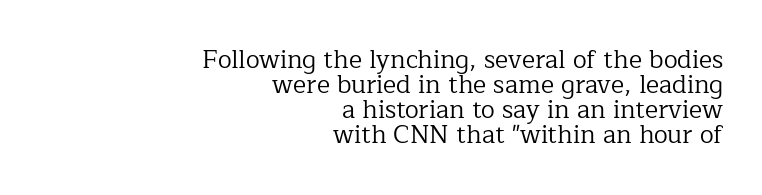
You could barely slide anything between these rows. The font is comparable to plain body text, perhaps lighter. The lettering holds an erect, upright posture throughout. The lines in this sample share a right terminus and differ only in where they begin.
